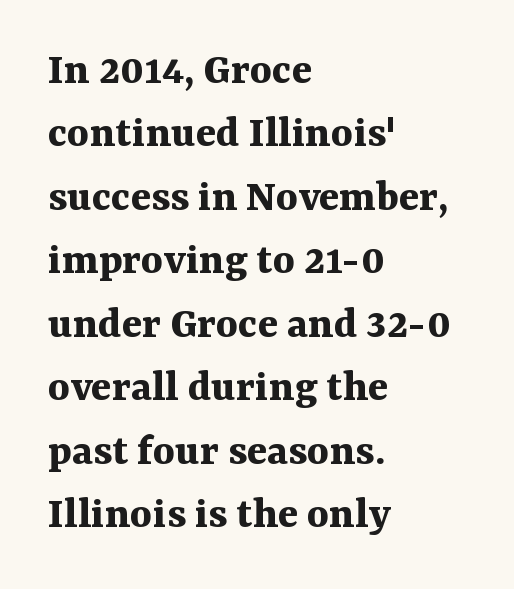
One-word summary of the alignment: left. Ordinary non-slanted type is in use. The leading is moderate, giving the passage an even texture. Notice how thick the strokes are: this is what a full bold looks like. Looks like regular typesetting: each glyph gets only the width it needs.
